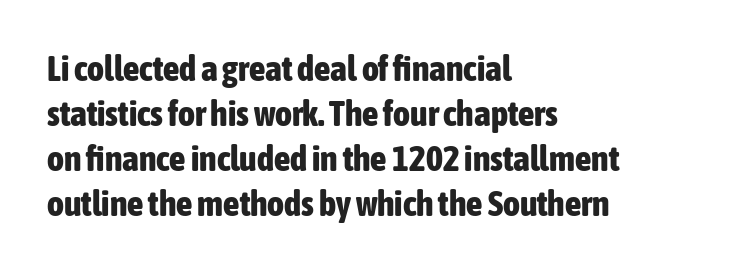
The image shows 36 px bold, condensed sans-serif type, upright; set left-aligned, normal line spacing (1.25x), normal letter spacing, not underlined; low stroke contrast and a medium x-height.
